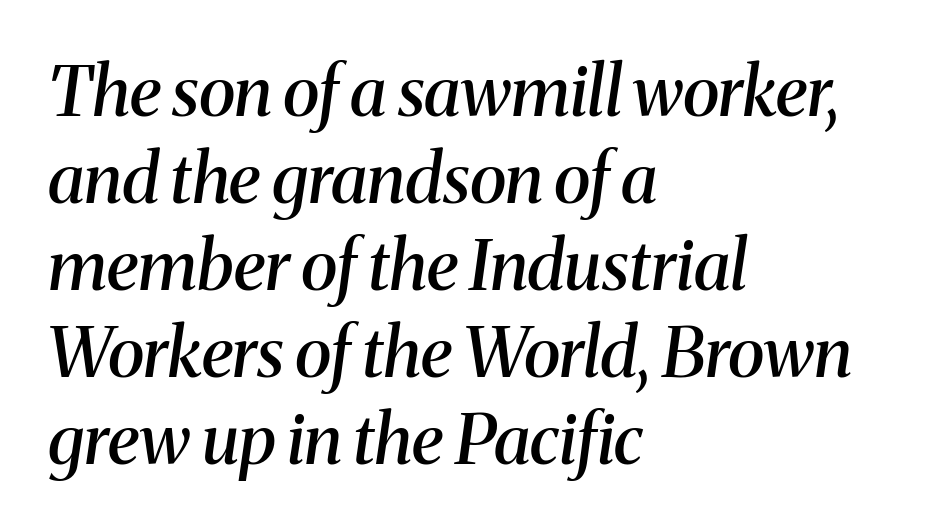
The image shows 69 px semibold serif type, italic (leaning right); set left-aligned, normal line spacing (1.26x), normal letter spacing, not underlined; medium stroke contrast and a medium x-height.
